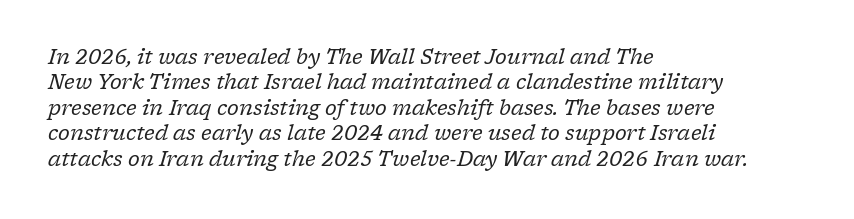
Observe the ordinary spacing: letters are neighbours, not strangers. A typesetter would call this leading conventional body-copy spacing. Horizontal alignment here is leftward, the default for most running prose. The lettering tilts uniformly, giving the passage an italic look.
